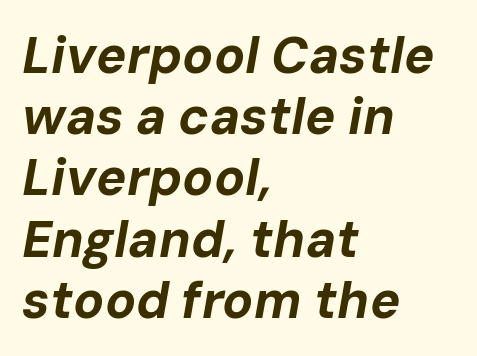
It's the slanting kind of type. The rag falls on the right side of this text block. The strokes are fattened all the way to bold. The specimen omits any rule beneath the text block's lines. These lines are rendered in a variable-pitch font. Nothing unusual about the tracking: characters are spaced as the font intends.
